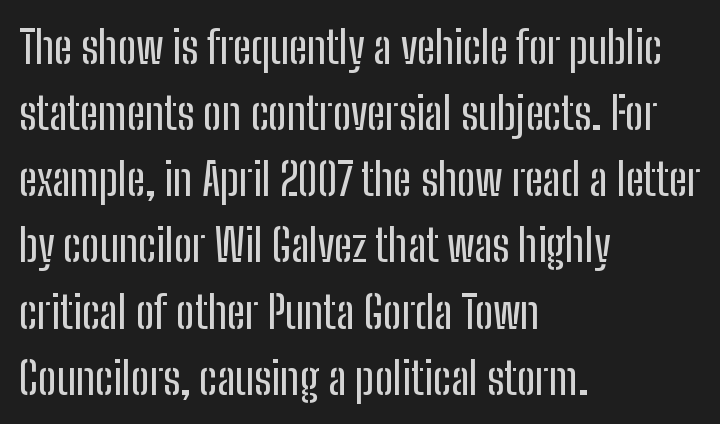
Q: Is the text italic (slanted)? A: No, it is upright.
Q: Is the typeface a serif or a sans-serif typeface? A: Sans-serif.
Q: Is the text underlined? A: No.
Q: How is the paragraph aligned? A: Left-aligned.
Q: Is the spacing between letters normal or unusually wide? A: Normal.
Q: Is the spacing between lines tight, normal or loose? A: Normal.
Q: Width (condensed, normal, or wide)? A: Condensed.
Q: Stroke contrast? A: Low.
Q: x-height? A: Medium.
Q: Monospaced? A: No.
